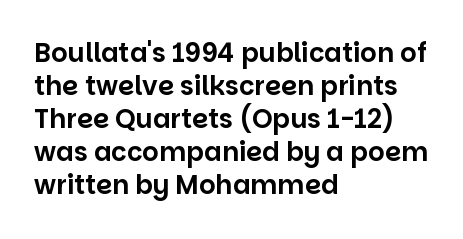
{"italic": "no", "underline": "no", "align": "left", "line_spacing": "normal", "line_spacing_ratio": 1.27, "letter_spacing": "normal", "letter_spacing_em": 0.0, "glyph_px": 26}
